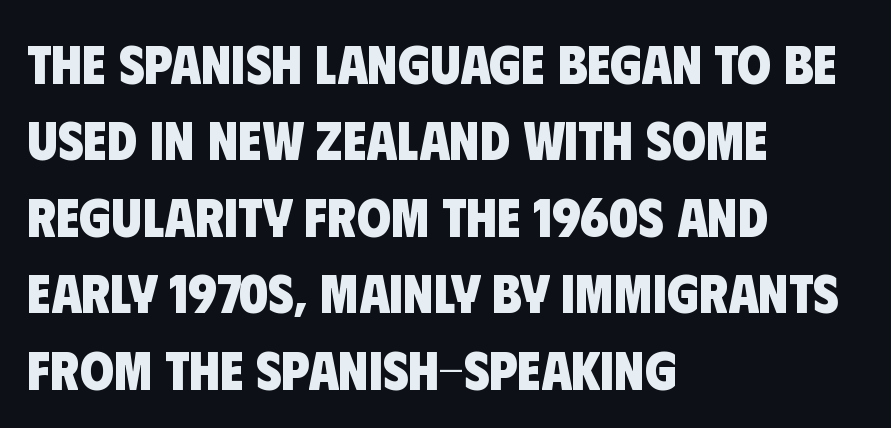
The image shows 55 px heavy, condensed sans-serif type; set left-aligned, normal line spacing (1.39x), normal letter spacing, not underlined; low stroke contrast and a large x-height.
